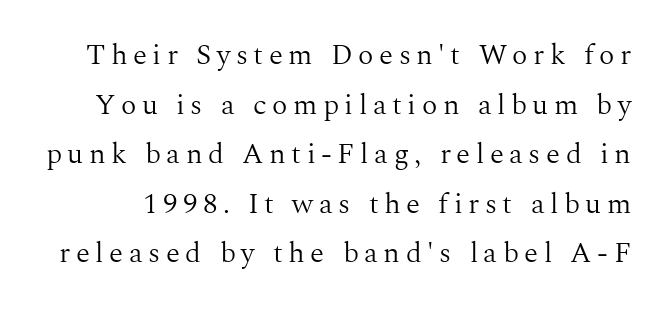
The image shows 29 px light serif type, upright; set line spacing 1.71x, not underlined; medium stroke contrast and a medium x-height.
